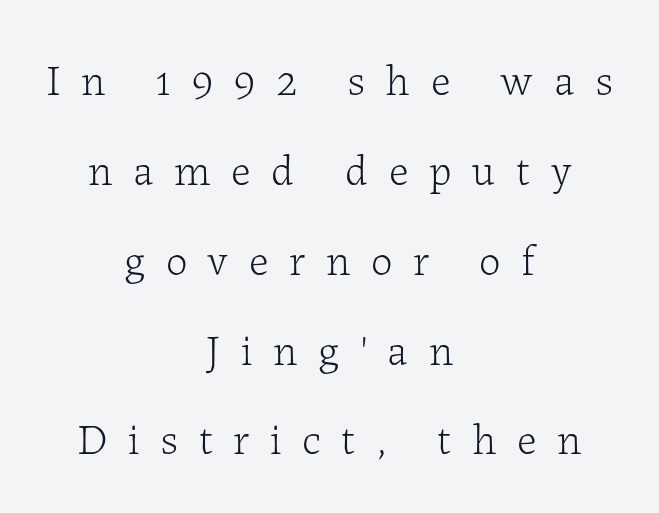
{"serif": "yes", "italic": "no", "bold": "no", "weight": "light", "width": "normal", "stroke_contrast": "low", "x_height": "medium", "monospaced": "no", "underline": "no", "align": "center", "line_spacing": "loose", "line_spacing_ratio": 2.09, "letter_spacing": "wide", "letter_spacing_em": 0.48, "glyph_px": 43}
